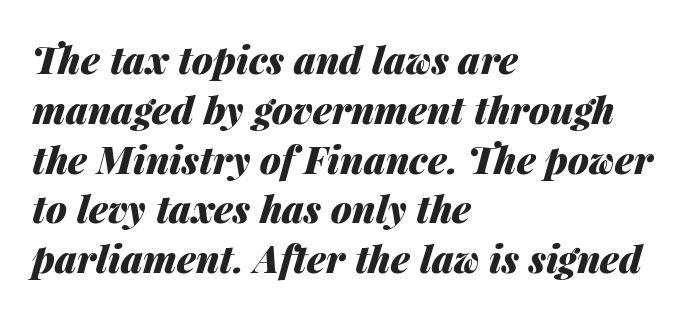
{"italic": "yes", "lean": "right", "slant_degrees": 14, "bold": "yes", "weight": "heavy", "width": "normal", "stroke_contrast": "medium", "x_height": "medium", "monospaced": "no", "underline": "no", "align": "left", "line_spacing": "normal", "line_spacing_ratio": 1.31, "letter_spacing": "normal", "letter_spacing_em": 0.0, "glyph_px": 38}
